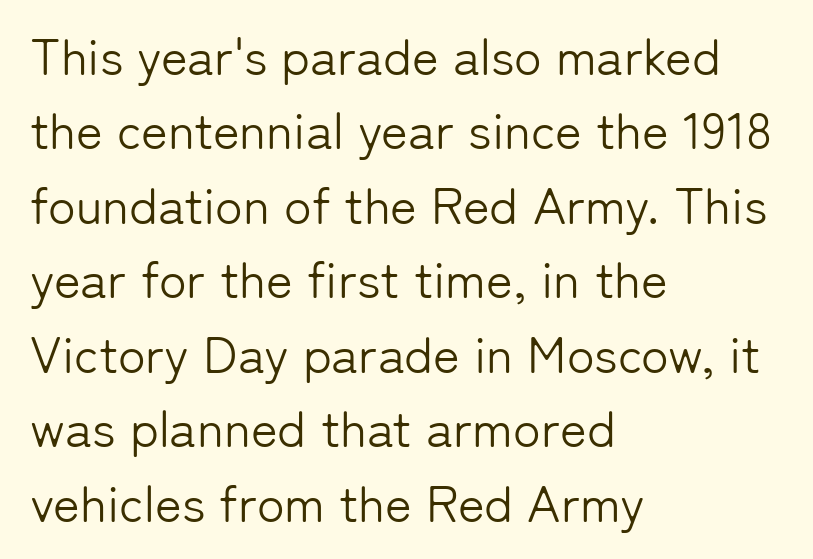
The rendering keeps characters at their native spacing. Vertically, the passage feels balanced, rows spaced as you'd expect. Observe the absence of serifs on each vertical stroke in this sample. Honestly, there is no underline to notice here at all. The setting favours the left margin, as ordinary paragraphs usually do. This is not heavy type; no bold has been used.
